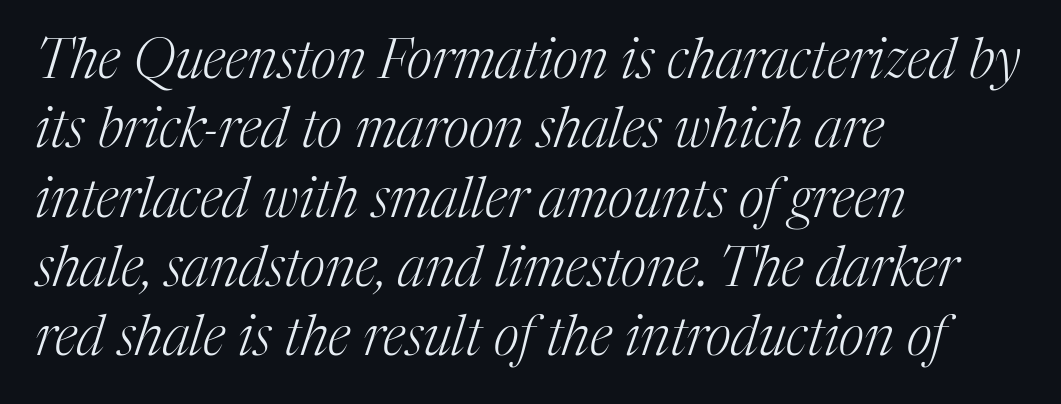
Q: Is the text bold? A: No.
Q: Is the text italic (slanted)? A: Yes, it leans right by about 17 degrees.
Q: Is the typeface a serif or a sans-serif typeface? A: Serif.
Q: Is the text underlined? A: No.
Q: How is the paragraph aligned? A: Left-aligned.
Q: Is the spacing between letters normal or unusually wide? A: Normal.
Q: Is the spacing between lines tight, normal or loose? A: Normal.
Q: Width (condensed, normal, or wide)? A: Normal.
Q: Stroke contrast? A: Medium.
Q: x-height? A: Medium.
Q: Monospaced? A: No.
